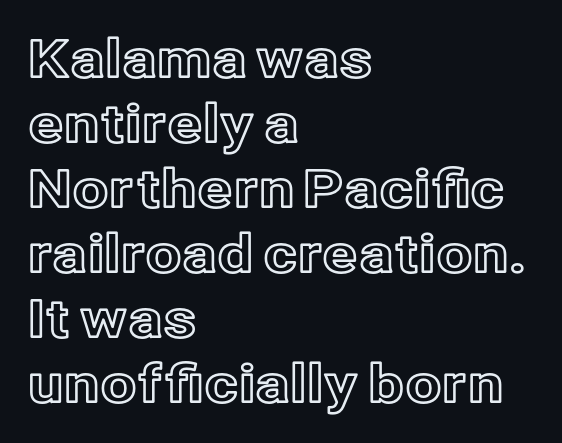
Q: Is the text italic (slanted)? A: No, it is upright.
Q: Is the text underlined? A: No.
Q: How is the paragraph aligned? A: Left-aligned.
Q: Is the spacing between letters normal or unusually wide? A: Normal.
Q: Is the spacing between lines tight, normal or loose? A: Normal.
Q: Width (condensed, normal, or wide)? A: Normal.
Q: x-height? A: Medium.
Q: Monospaced? A: No.
